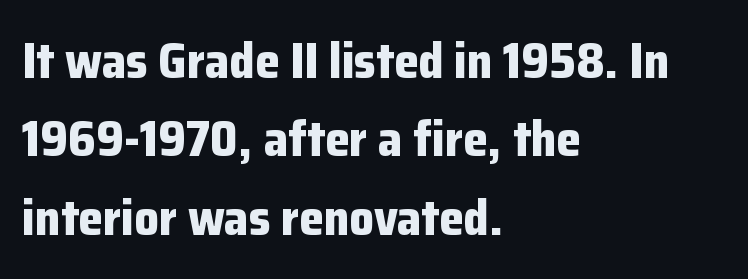
The image shows 49 px bold sans-serif type, upright; set left-aligned, normal line spacing (1.6x), normal letter spacing, not underlined; low stroke contrast and a medium x-height.
